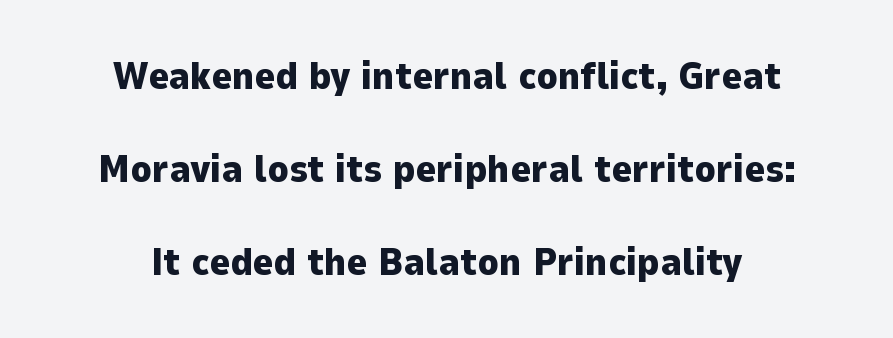
Stroke terminals: plain, sans-serif. Horizontal bands of white between lines are thick stripes. You could not count columns in this text — the font is proportionally spaced. The letters are bold, with thick, heavy strokes. Quick note: not italic, upright.
